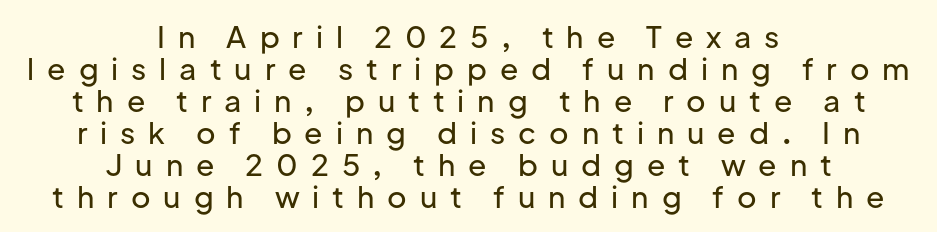
{"serif": "no", "italic": "no", "width": "normal", "stroke_contrast": "low", "x_height": "medium", "monospaced": "no", "underline": "no", "align": "center", "line_spacing": "tight", "line_spacing_ratio": 1.07, "letter_spacing": "wide", "letter_spacing_em": 0.43, "glyph_px": 30}
